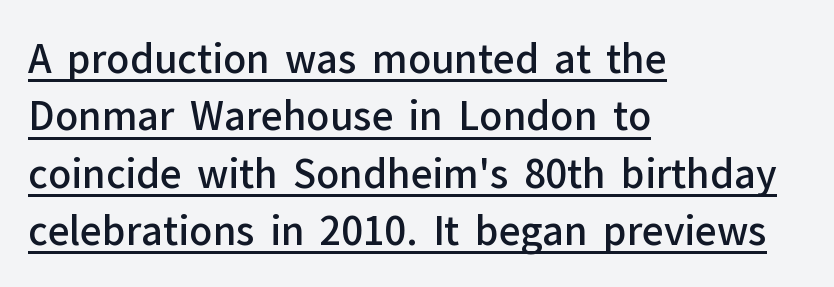
{"serif": "no", "italic": "no", "bold": "semi", "weight": "semibold", "width": "normal", "stroke_contrast": "low", "x_height": "medium", "monospaced": "no", "underline": "yes", "align": "left", "line_spacing": "normal", "line_spacing_ratio": 1.51, "letter_spacing": "normal", "letter_spacing_em": 0.0, "glyph_px": 38}
